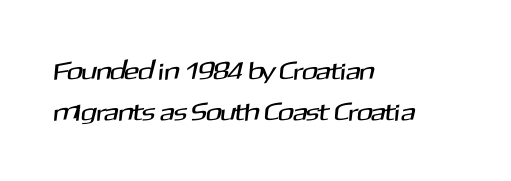
Q: Is the text underlined? A: No.
Q: How is the paragraph aligned? A: Left-aligned.
Q: Is the spacing between letters normal or unusually wide? A: Normal.
Q: Is the spacing between lines tight, normal or loose? A: Normal.
